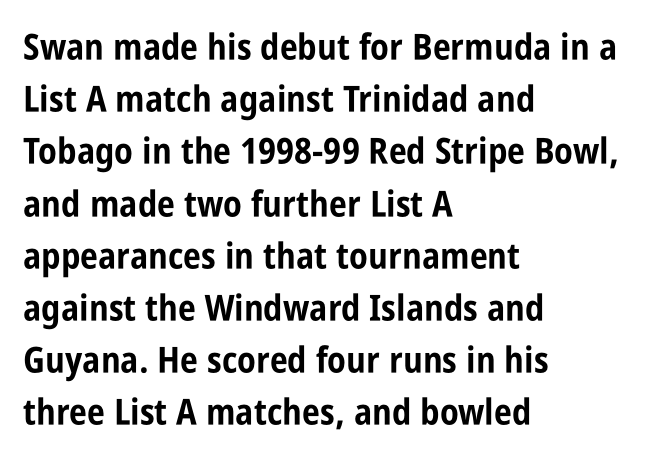
{"serif": "no", "italic": "no", "bold": "yes", "weight": "bold", "width": "condensed", "stroke_contrast": "low", "x_height": "large", "monospaced": "no", "underline": "no", "align": "left", "line_spacing": "normal", "line_spacing_ratio": 1.45, "letter_spacing": "normal", "letter_spacing_em": 0.0, "glyph_px": 36}
